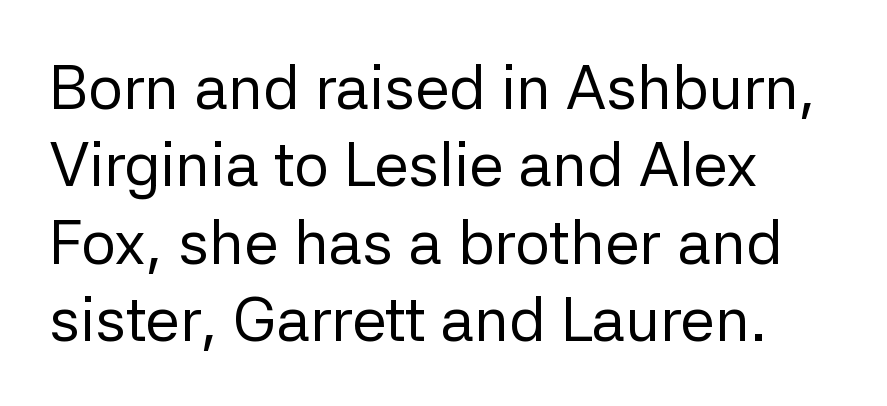
{"serif": "no", "italic": "no", "bold": "no", "weight": "regular", "width": "normal", "stroke_contrast": "low", "x_height": "medium", "monospaced": "no", "underline": "no", "align": "left", "line_spacing": "normal", "line_spacing_ratio": 1.25, "letter_spacing": "normal", "letter_spacing_em": 0.0, "glyph_px": 62}
